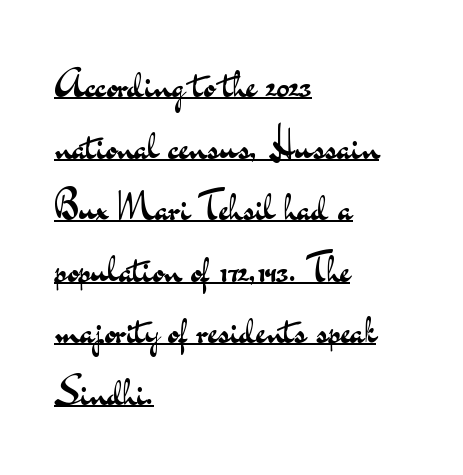
Q: Is the text bold? A: No.
Q: Is the text italic (slanted)? A: Yes.
Q: Is the typeface a serif or a sans-serif typeface? A: Sans-serif.
Q: Is the text underlined? A: Yes.
Q: How is the paragraph aligned? A: Left-aligned.
Q: Is the spacing between letters normal or unusually wide? A: Normal.
Q: Is the spacing between lines tight, normal or loose? A: Normal.
Q: Width (condensed, normal, or wide)? A: Wide.
Q: Stroke contrast? A: Medium.
Q: x-height? A: Small.
Q: Monospaced? A: No.
